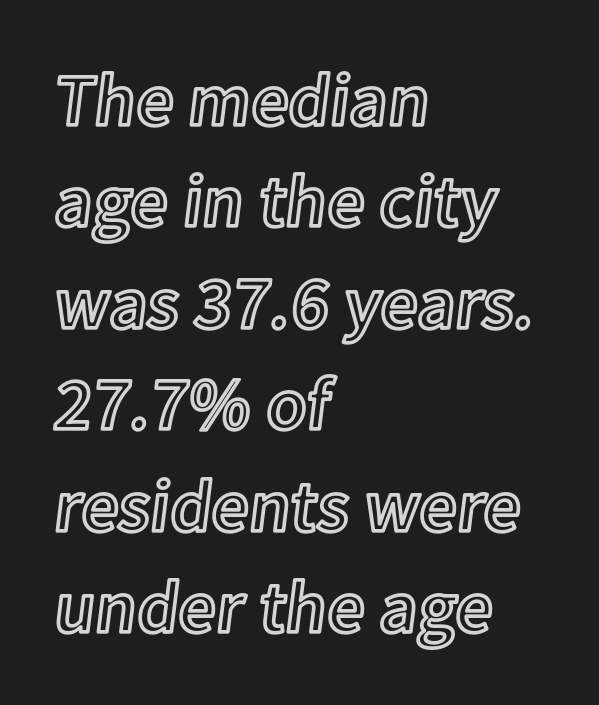
Q: Is the text italic (slanted)? A: Yes.
Q: Is the text underlined? A: No.
Q: How is the paragraph aligned? A: Left-aligned.
Q: Is the spacing between letters normal or unusually wide? A: Normal.
Q: Is the spacing between lines tight, normal or loose? A: Normal.
Q: Width (condensed, normal, or wide)? A: Normal.
Q: x-height? A: Medium.
Q: Monospaced? A: No.
